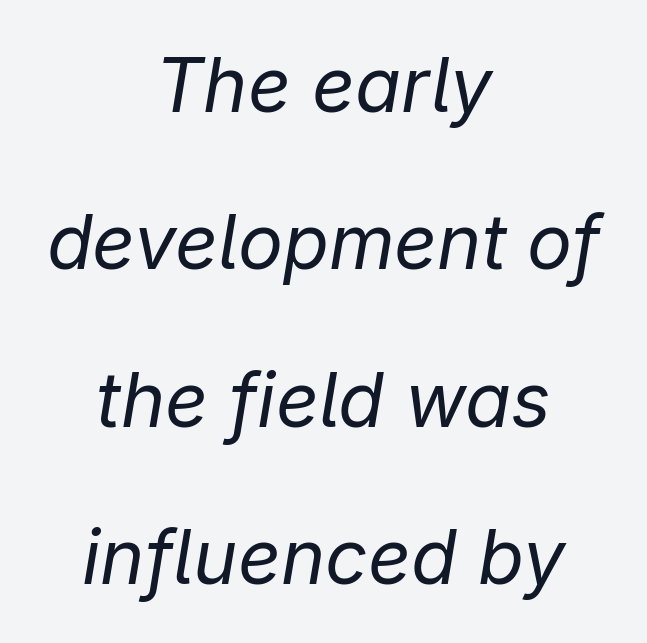
{"italic": "yes", "lean": "right", "slant_degrees": 9, "bold": "no", "weight": "regular", "width": "normal", "stroke_contrast": "low", "x_height": "medium", "monospaced": "no", "underline": "no", "align": "center", "line_spacing": "loose", "line_spacing_ratio": 2.1, "letter_spacing": "normal", "letter_spacing_em": 0.0, "glyph_px": 75}
